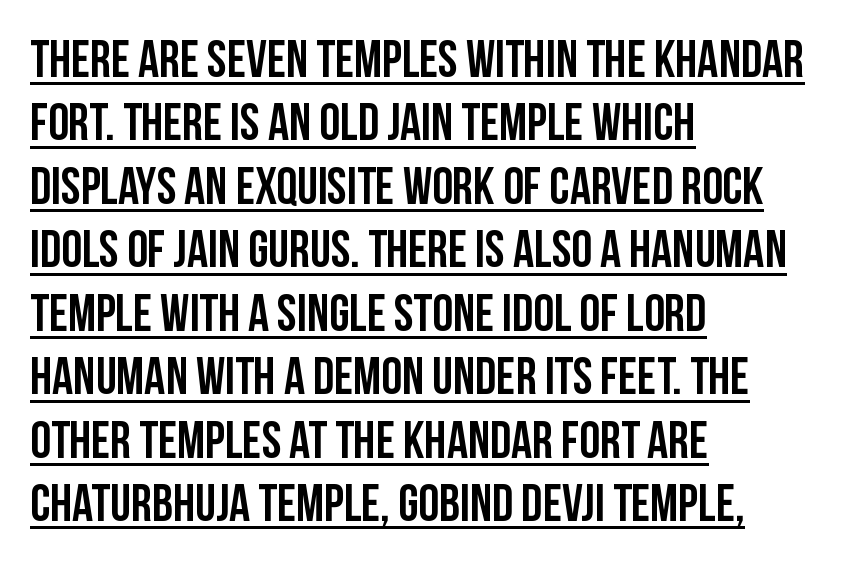
The image shows 52 px condensed sans-serif type, upright; set left-aligned, line spacing 1.22x, normal letter spacing, underlined; low stroke contrast and a large x-height.
